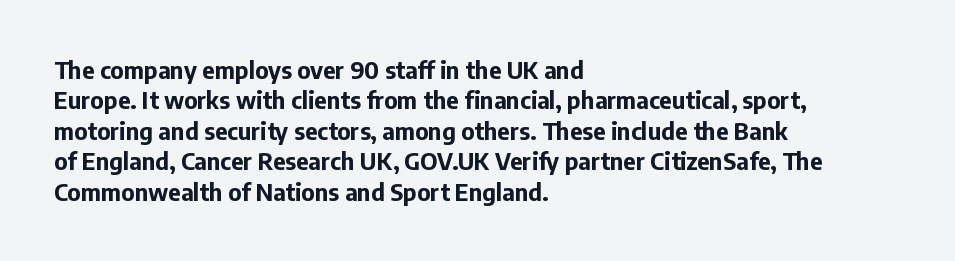
{"italic": "no", "bold": "yes", "underline": "no", "align": "left", "line_spacing": "normal", "line_spacing_ratio": 1.27, "letter_spacing": "normal", "letter_spacing_em": 0.0, "glyph_px": 24}
